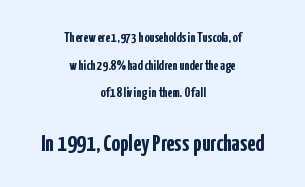
{"italic": "no", "bold": "yes", "underline": "no", "align": "center", "line_spacing": "loose", "line_spacing_ratio": 1.97, "letter_spacing": "normal", "letter_spacing_em": 0.0, "larger_block": "second", "size_ratio": 1.71, "glyph_px": 24}
